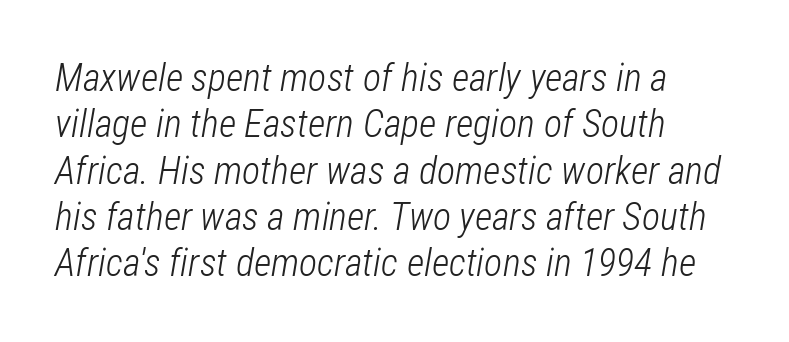
Q: Is the text bold? A: No.
Q: Is the text italic (slanted)? A: Yes, it leans right by about 12 degrees.
Q: Is the text underlined? A: No.
Q: How is the paragraph aligned? A: Left-aligned.
Q: Is the spacing between letters normal or unusually wide? A: Normal.
Q: Width (condensed, normal, or wide)? A: Condensed.
Q: Stroke contrast? A: Low.
Q: x-height? A: Medium.
Q: Monospaced? A: No.
